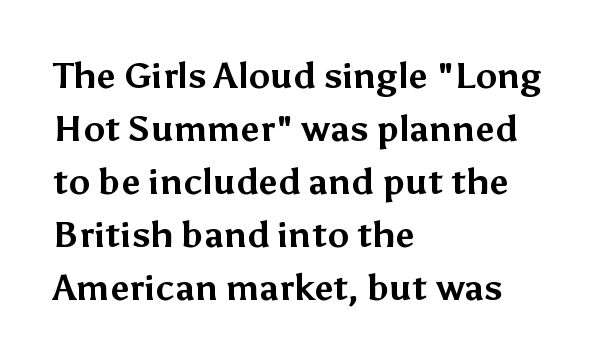
The image shows 36 px bold sans-serif type, upright; set left-aligned, normal line spacing (1.47x), normal letter spacing, not underlined; medium stroke contrast and a medium x-height.
